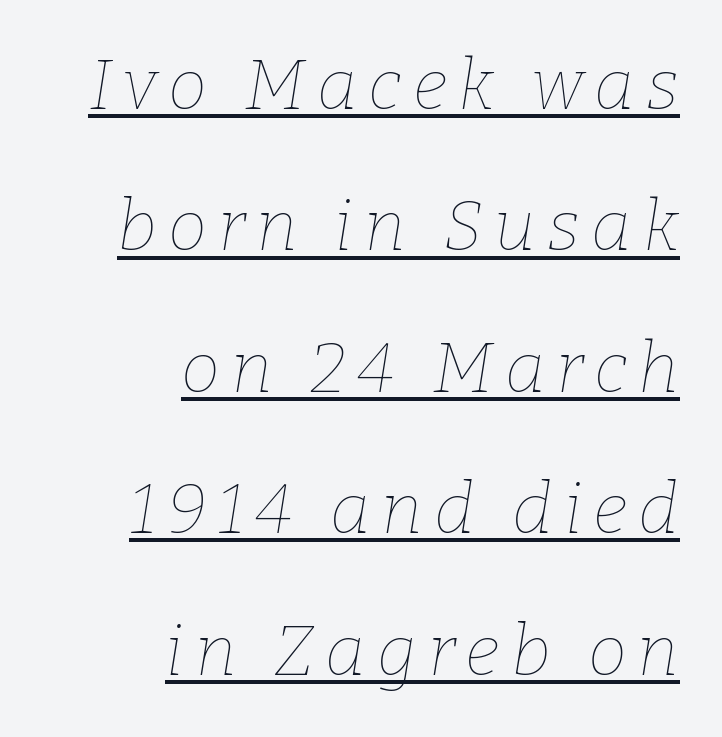
{"italic": "yes", "lean": "right", "slant_degrees": 9, "bold": "no", "weight": "thin", "width": "normal", "stroke_contrast": "low", "x_height": "medium", "monospaced": "no", "underline": "yes", "align": "right", "line_spacing": "loose", "line_spacing_ratio": 2.02, "glyph_px": 70}
